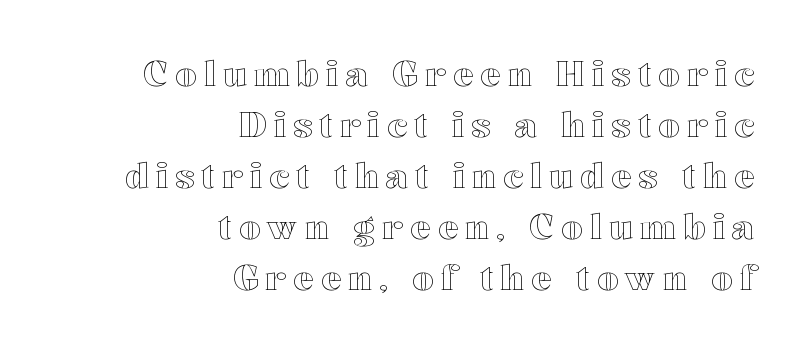
The line texture is sparse and dotted thanks to wide tracking. The typesetter chose a ragged-left arrangement here. Every stem runs plumb, perpendicular to the baseline. The string is rendered with underlining switched off. These lines sit exactly where default settings would place them.
